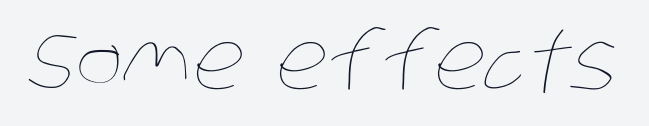
The image shows 80 px thin, condensed type; set normal letter spacing, not underlined; low stroke contrast and a large x-height.
